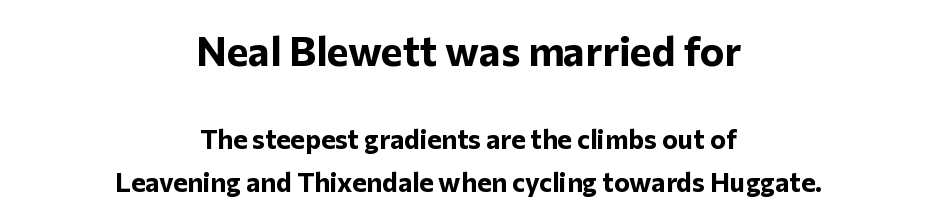
A typesetter would mark this as roman, not italic. The lines are quadded center. The text was rendered using a sans face with plain stroke endings. These lines are rendered in a variable-pitch font. The leading is moderate, giving the passage an even texture. Short note: letters normally spaced.
